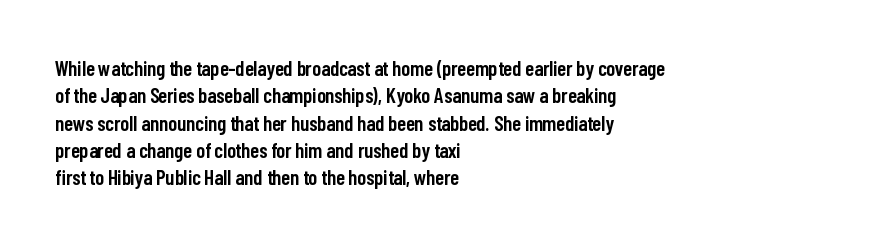
The image shows 21 px text type, upright; set left-aligned, normal line spacing (1.3x), normal letter spacing, not underlined.
